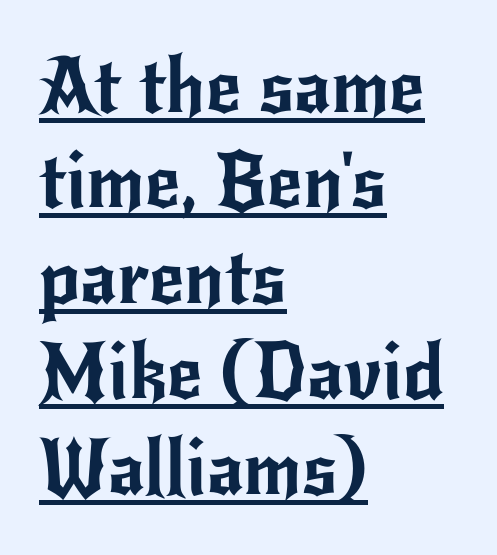
The image shows 77 px sans-serif type, upright; set left-aligned, line spacing 1.24x, normal letter spacing, underlined; low stroke contrast and a small x-height.
